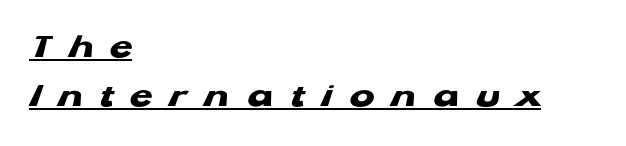
{"serif": "no", "bold": "yes", "weight": "heavy", "width": "wide", "stroke_contrast": "low", "x_height": "medium", "monospaced": "no", "underline": "yes", "align": "left", "line_spacing": "normal", "line_spacing_ratio": 1.33, "letter_spacing": "wide", "letter_spacing_em": 0.45, "glyph_px": 37}
